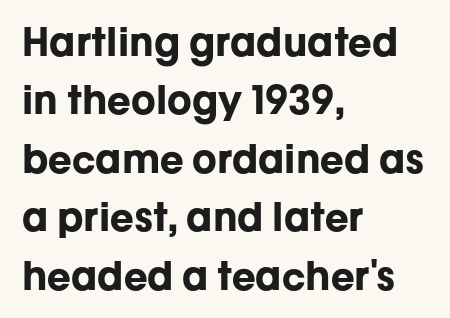
Q: Is the text bold? A: Yes.
Q: Is the text italic (slanted)? A: No, it is upright.
Q: Is the typeface a serif or a sans-serif typeface? A: Sans-serif.
Q: Is the text underlined? A: No.
Q: How is the paragraph aligned? A: Left-aligned.
Q: Is the spacing between letters normal or unusually wide? A: Normal.
Q: Is the spacing between lines tight, normal or loose? A: Normal.
Q: Width (condensed, normal, or wide)? A: Normal.
Q: Stroke contrast? A: Low.
Q: x-height? A: Medium.
Q: Monospaced? A: No.
